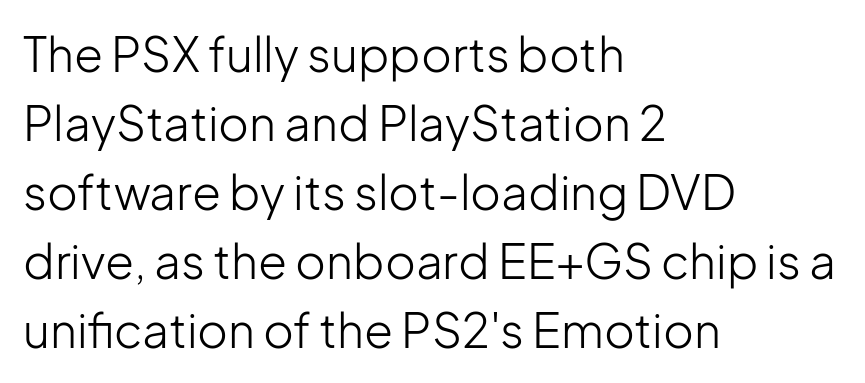
{"serif": "no", "italic": "no", "bold": "no", "weight": "light", "width": "normal", "stroke_contrast": "low", "x_height": "medium", "monospaced": "no", "underline": "no", "align": "left", "line_spacing": "normal", "line_spacing_ratio": 1.47, "letter_spacing": "normal", "letter_spacing_em": 0.0, "glyph_px": 47}
